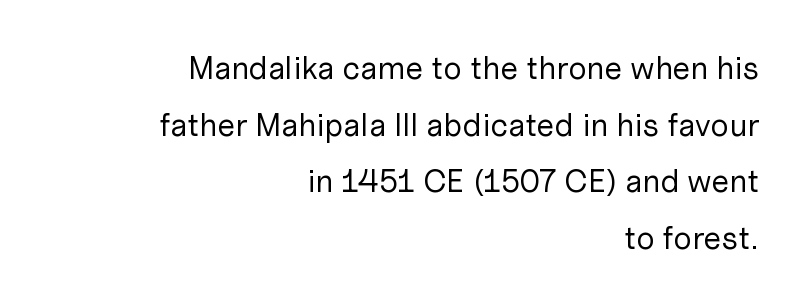
Here the designer chose a conventional face with non-uniform glyph widths. Which margin do the lines hug? The right one — the left edge is uneven. Does the lettering tilt? It doesn't — this is upright. Check where the strokes stop: nothing finishes them off — pure sans. Words appear dense and cohesive because spacing is normal. Compared with a typical body face, this is equally light or lighter still.
